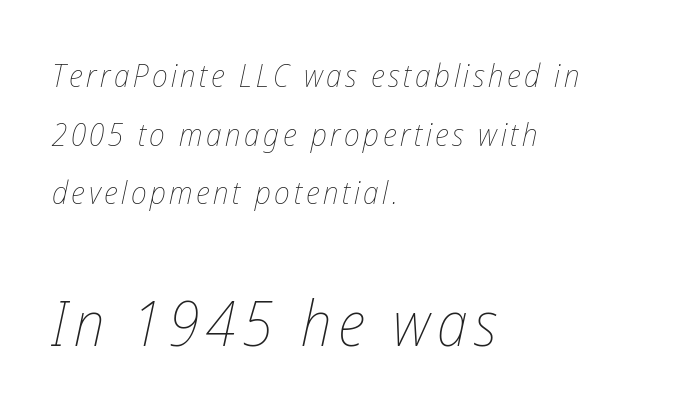
Q: Is the text bold? A: No.
Q: Is the text italic (slanted)? A: Yes, it leans right by about 12 degrees.
Q: Is the text underlined? A: No.
Q: How is the paragraph aligned? A: Left-aligned.
Q: Which block of text is set in a larger size, the first (top) or the second (bottom)? A: The second (bottom) one.
Q: Width (condensed, normal, or wide)? A: Condensed.
Q: Stroke contrast? A: Low.
Q: x-height? A: Medium.
Q: Monospaced? A: No.
